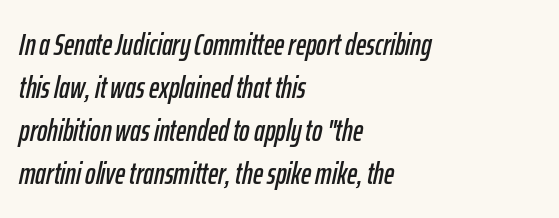
The zone under the glyphs is completely vacant. The whole block is typeset with a tilt. Note the varied advance widths — an 'i' is clearly narrower than an 'm'. The space between consecutive lines is moderate. Short note: letters normally spaced. Teacher's note: observe the even left margin — that is flush-left alignment.
